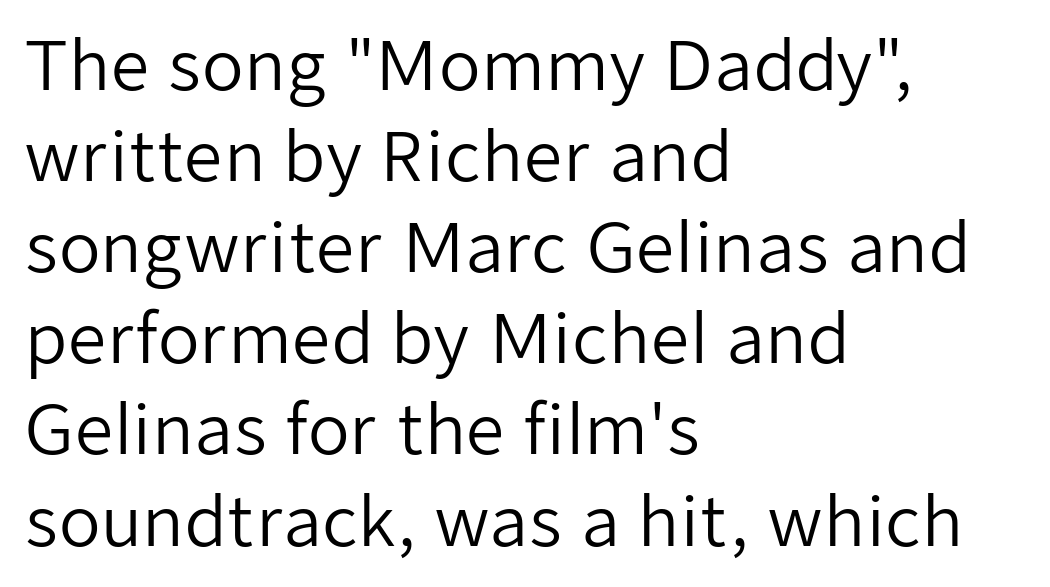
Q: Is the text bold? A: No.
Q: Is the text italic (slanted)? A: No, it is upright.
Q: Is the typeface a serif or a sans-serif typeface? A: Sans-serif.
Q: Is the text underlined? A: No.
Q: How is the paragraph aligned? A: Left-aligned.
Q: Is the spacing between letters normal or unusually wide? A: Normal.
Q: Is the spacing between lines tight, normal or loose? A: Normal.
Q: Width (condensed, normal, or wide)? A: Normal.
Q: Stroke contrast? A: Low.
Q: x-height? A: Medium.
Q: Monospaced? A: No.
